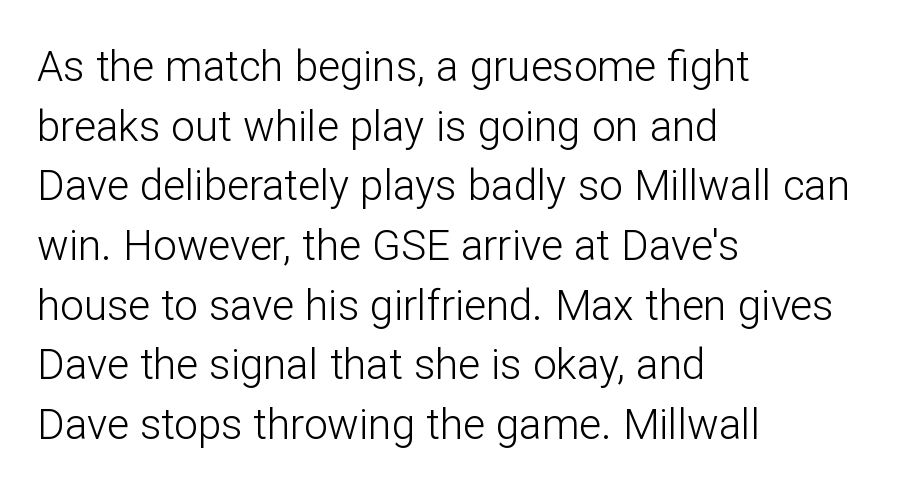
{"serif": "no", "italic": "no", "bold": "no", "weight": "light", "width": "normal", "stroke_contrast": "low", "x_height": "medium", "monospaced": "no", "underline": "no", "align": "left", "line_spacing": "normal", "line_spacing_ratio": 1.42, "letter_spacing": "normal", "letter_spacing_em": 0.0, "glyph_px": 42}
